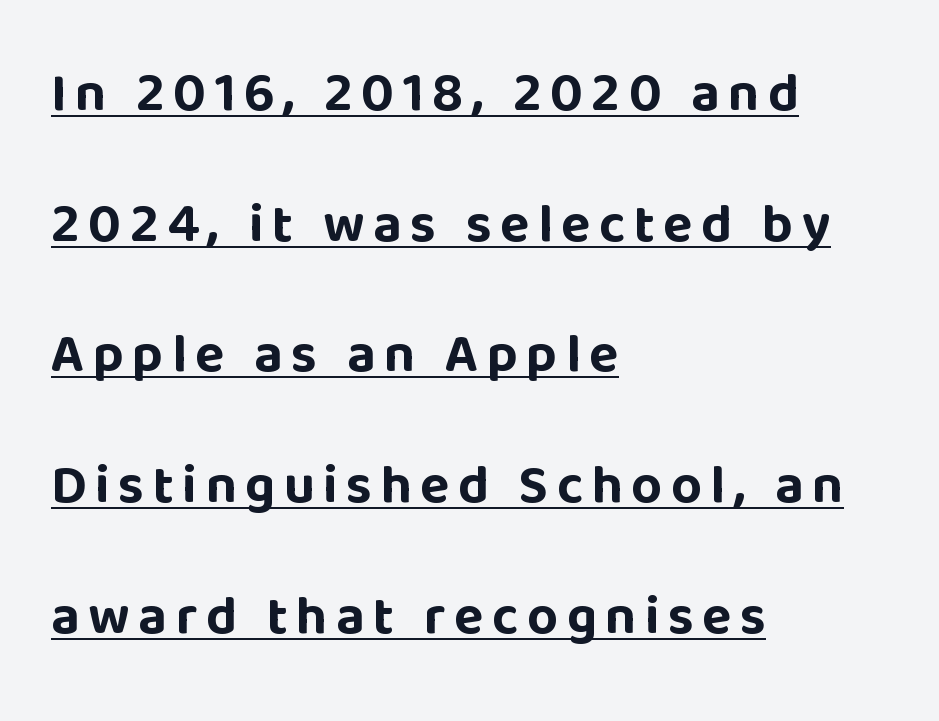
{"serif": "no", "italic": "no", "bold": "yes", "weight": "bold", "width": "normal", "stroke_contrast": "low", "x_height": "large", "monospaced": "no", "underline": "yes", "align": "left", "line_spacing": "loose", "line_spacing_ratio": 2.42, "glyph_px": 54}
